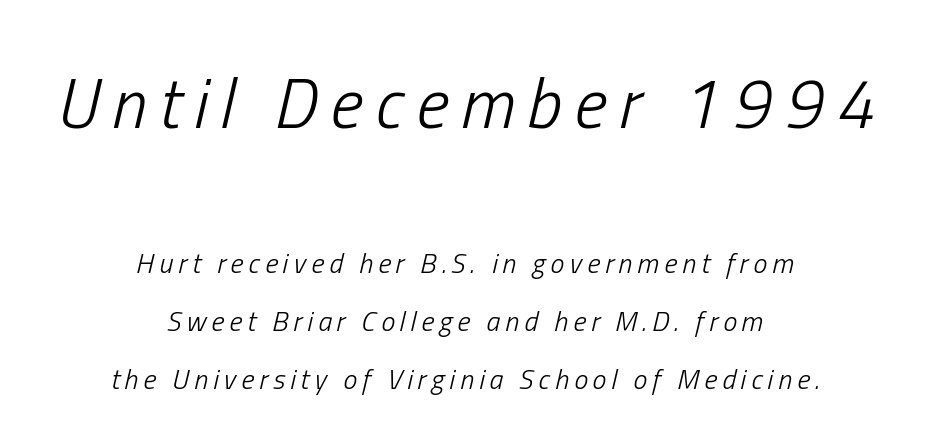
Every character sits at an angle, as italics do. Reading down the column, the eye jumps a long way to each next line. Stroke thickness stays within the range of a standard reading face or lighter. In CSS terms this would be text-align: center. Do the characters align in a grid? No, the font is proportional.
